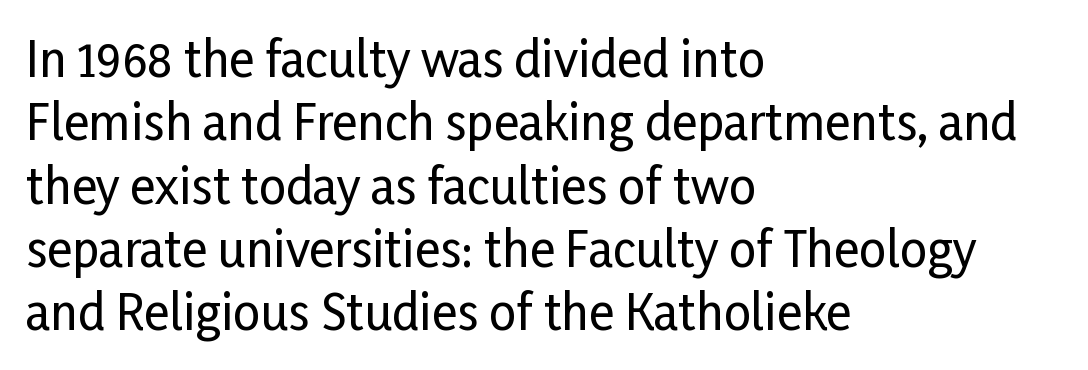
{"serif": "no", "italic": "no", "width": "condensed", "stroke_contrast": "low", "x_height": "medium", "monospaced": "no", "underline": "no", "align": "left", "line_spacing": "normal", "line_spacing_ratio": 1.32, "letter_spacing": "normal", "letter_spacing_em": 0.0, "glyph_px": 48}
